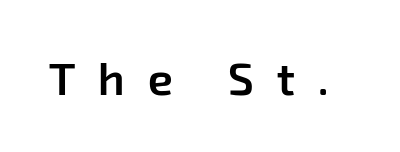
The image shows 46 px semibold sans-serif type; set unusually wide letter spacing (+0.49 em), not underlined; low stroke contrast and a medium x-height.
